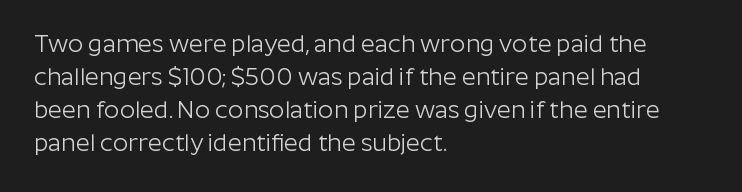
The image shows 24 px text type, upright; set left-aligned, normal line spacing (1.38x), normal letter spacing, not underlined.
